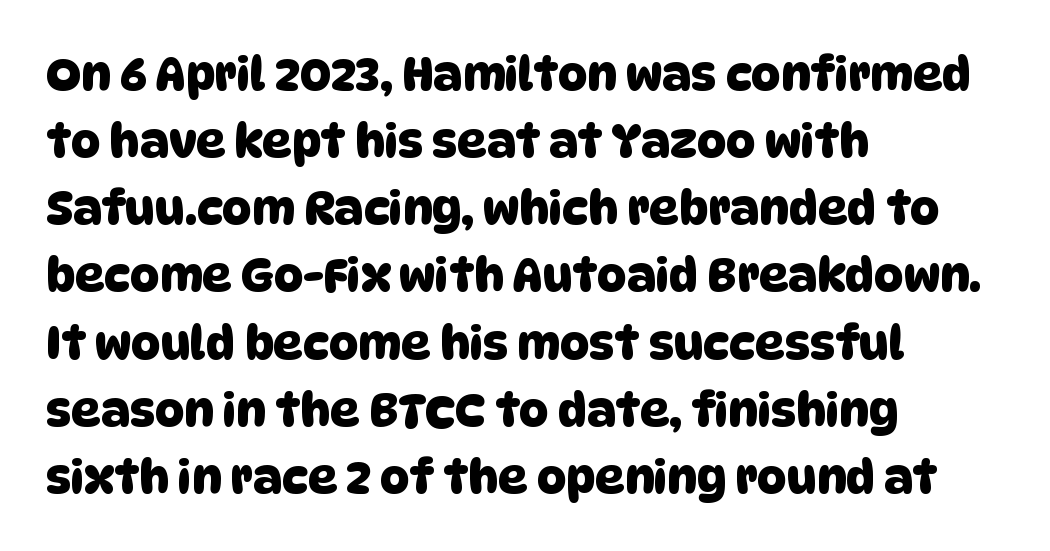
Q: Is the typeface a serif or a sans-serif typeface? A: Sans-serif.
Q: Is the text underlined? A: No.
Q: How is the paragraph aligned? A: Left-aligned.
Q: Is the spacing between letters normal or unusually wide? A: Normal.
Q: Is the spacing between lines tight, normal or loose? A: Normal.
Q: Width (condensed, normal, or wide)? A: Normal.
Q: Stroke contrast? A: Low.
Q: x-height? A: Large.
Q: Monospaced? A: No.
